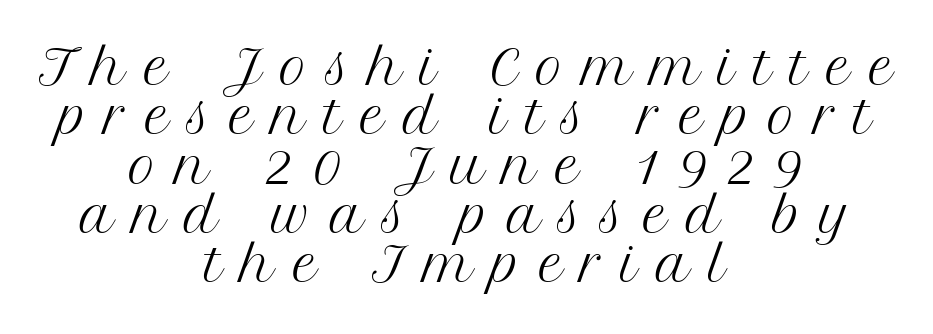
The strokes carry an ordinary text weight at most. Each new line begins almost immediately beneath the previous one. The baseline area is clear. The whitespace from short lines is split evenly between both sides.
